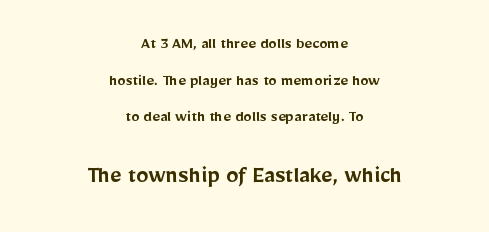
The passage shown begins with its smaller block and ends with its larger one. Both edges are ragged and mirror each other, which tells us the setting is centered. Style check: upright. The leading is generous, giving the passage an open texture.
